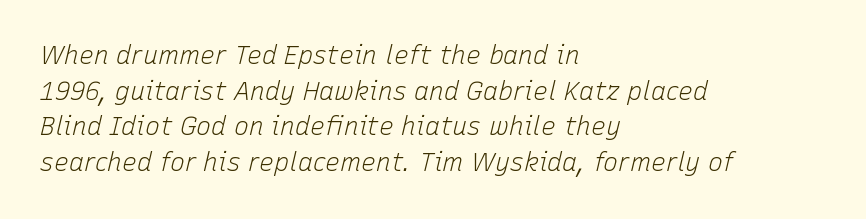
Q: Is the text bold? A: No.
Q: Is the text italic (slanted)? A: Yes, it leans right by about 15 degrees.
Q: Is the text underlined? A: No.
Q: How is the paragraph aligned? A: Left-aligned.
Q: Is the spacing between letters normal or unusually wide? A: Normal.
Q: Is the spacing between lines tight, normal or loose? A: Normal.
